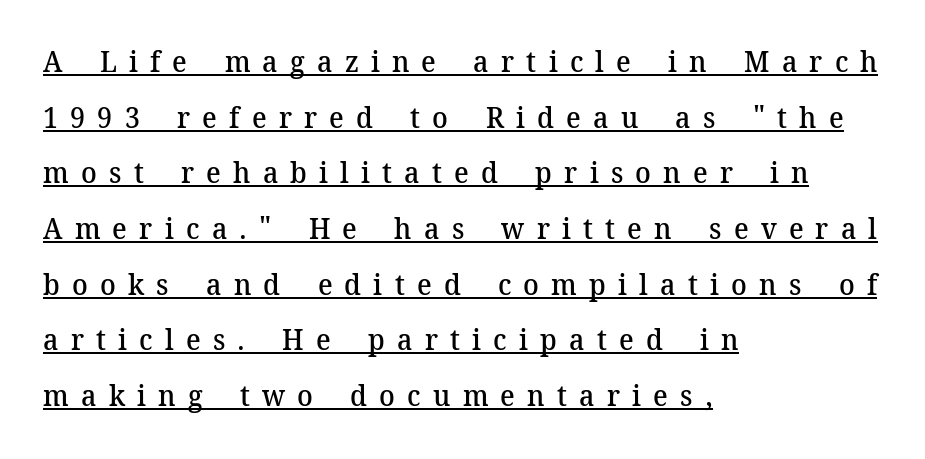
The image shows 29 px semibold serif type, upright; set left-aligned, loose line spacing (1.92x), unusually wide letter spacing (+0.42 em), underlined; medium stroke contrast and a medium x-height.
